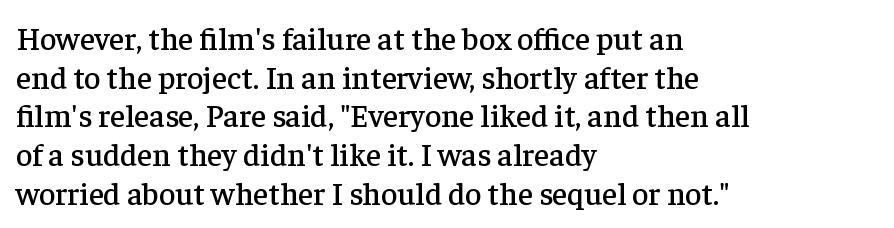
The image shows 32 px serif type, upright; set left-aligned, line spacing 1.21x, normal letter spacing, not underlined; low stroke contrast and a medium x-height.
